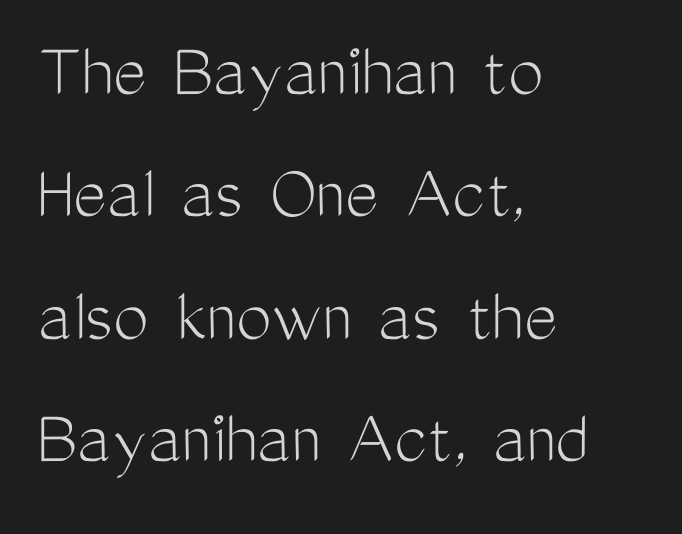
{"serif": "no", "italic": "no", "bold": "no", "weight": "light", "width": "condensed", "stroke_contrast": "medium", "x_height": "medium", "monospaced": "no", "underline": "no", "align": "left", "line_spacing": "normal", "line_spacing_ratio": 1.55, "letter_spacing": "normal", "letter_spacing_em": 0.0, "glyph_px": 79}
